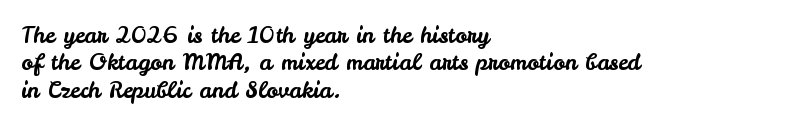
The image shows 22 px text type; set left-aligned, line spacing 1.24x, normal letter spacing, not underlined.
